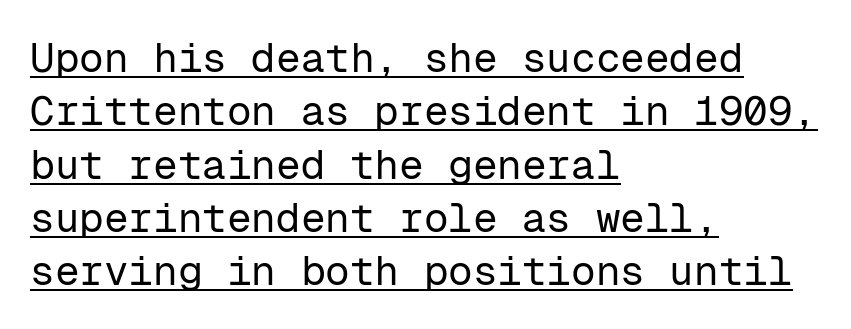
Q: Is the text bold? A: No.
Q: Is the text italic (slanted)? A: No, it is upright.
Q: Is the typeface a serif or a sans-serif typeface? A: Sans-serif.
Q: Is the text underlined? A: Yes.
Q: How is the paragraph aligned? A: Left-aligned.
Q: Is the spacing between letters normal or unusually wide? A: Normal.
Q: Is the spacing between lines tight, normal or loose? A: Normal.
Q: Width (condensed, normal, or wide)? A: Normal.
Q: Stroke contrast? A: Low.
Q: x-height? A: Medium.
Q: Monospaced? A: Yes.
